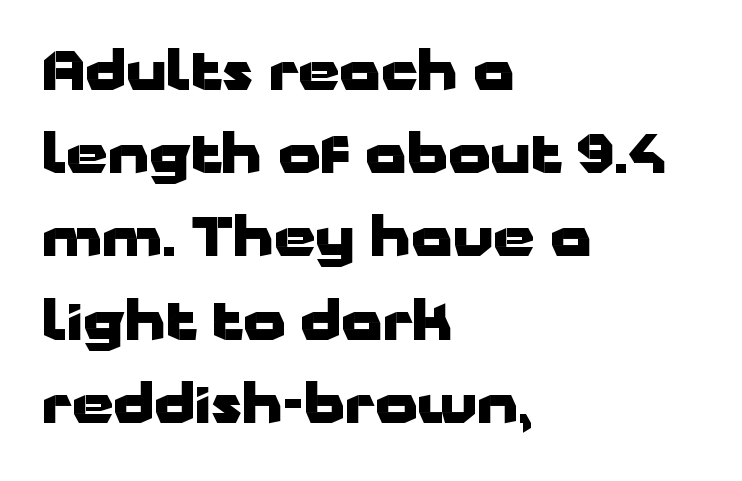
The image shows 53 px heavy, wide sans-serif type, upright; set left-aligned, normal line spacing (1.57x), normal letter spacing, not underlined; low stroke contrast and a medium x-height.
